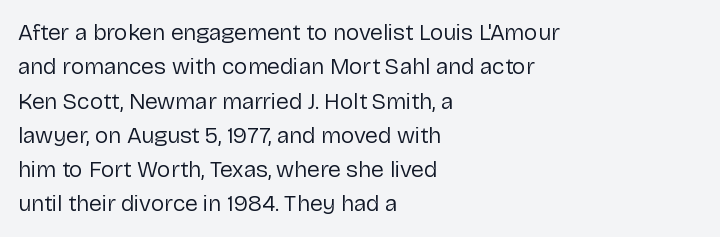
The image shows 23 px text type, upright; set left-aligned, normal line spacing (1.49x), normal letter spacing, not underlined.
